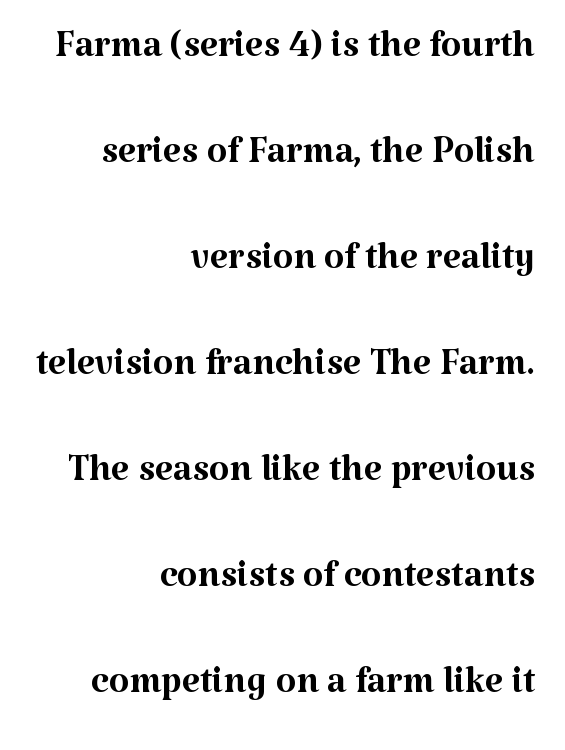
Tall strokes in this sample are plumb rather than angled. The passage shown has conventional tracking throughout. Is this a heavy cut? Hardly; it is regular or lighter. Whoever set this chose breathing room over compactness in the vertical rhythm.
